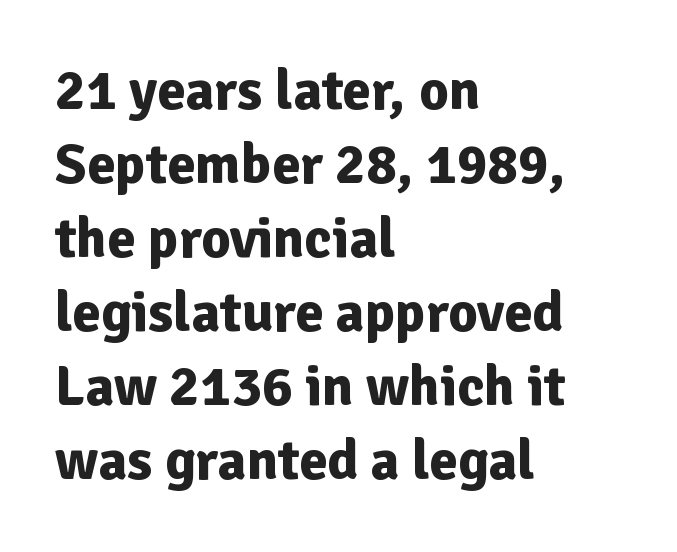
Designer's note — italics off, roman on. Here the designer chose a conventional face with non-uniform glyph widths. The zone under the glyphs is completely vacant. This rendering employs a face without finishing strokes, i.e., a sans-serif. Line beginnings align vertically; line endings do not. I'd describe the lettering as bold — thick and assertive.
